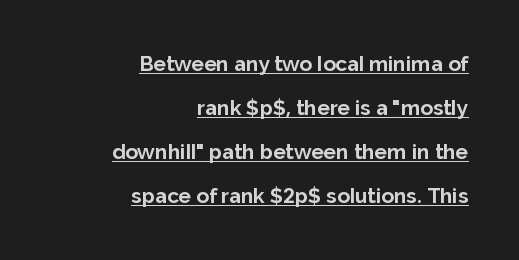
The image shows 21 px bold type, upright; set right-aligned, loose line spacing (2.1x), normal letter spacing, underlined.
